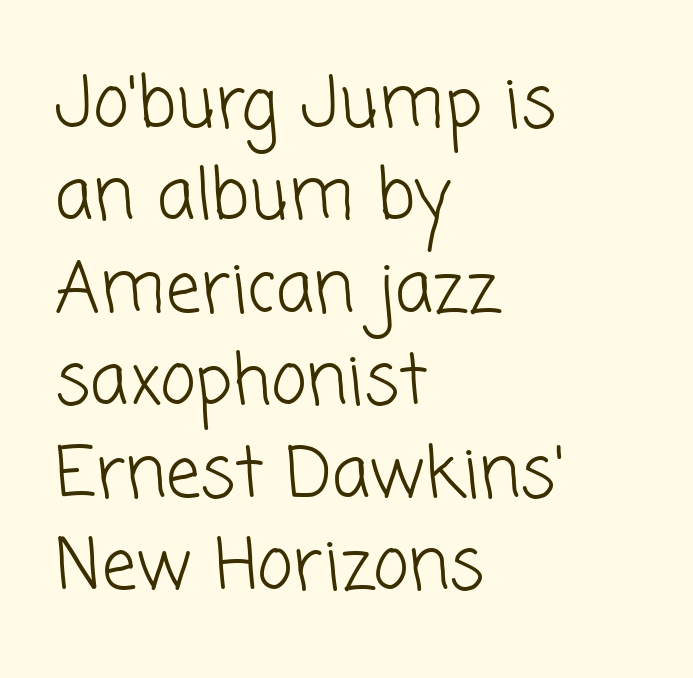
The image shows 69 px light sans-serif type; set left-aligned, normal line spacing (1.34x), normal letter spacing, not underlined; low stroke contrast and a medium x-height.
